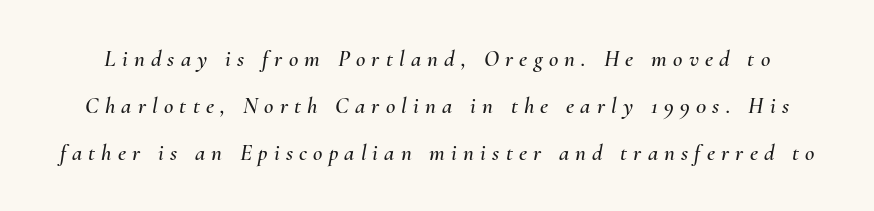
The image shows 23 px text type, italic (leaning right); set loose line spacing (2.04x), unusually wide letter spacing (+0.27 em), not underlined.
